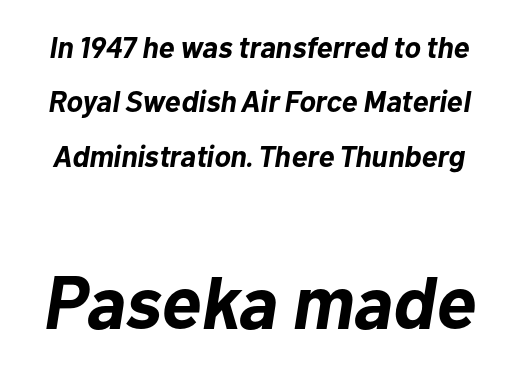
{"italic": "yes", "lean": "right", "slant_degrees": 10, "bold": "yes", "weight": "bold", "width": "normal", "stroke_contrast": "low", "x_height": "medium", "monospaced": "no", "underline": "no", "line_spacing_ratio": 1.81, "letter_spacing": "normal", "letter_spacing_em": 0.0, "larger_block": "second", "size_ratio": 2.5, "glyph_px": 75}
